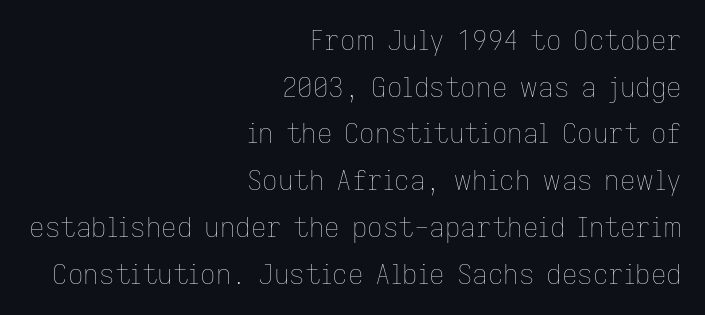
Q: Is the text bold? A: No.
Q: Is the text italic (slanted)? A: No, it is upright.
Q: Is the text underlined? A: No.
Q: How is the paragraph aligned? A: Right-aligned.
Q: Is the spacing between letters normal or unusually wide? A: Normal.
